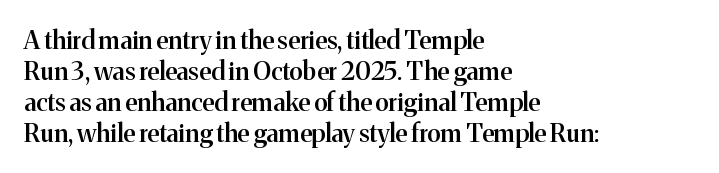
Q: Is the text bold? A: Semi-bold.
Q: Is the text italic (slanted)? A: No, it is upright.
Q: Is the text underlined? A: No.
Q: How is the paragraph aligned? A: Left-aligned.
Q: Is the spacing between letters normal or unusually wide? A: Normal.
